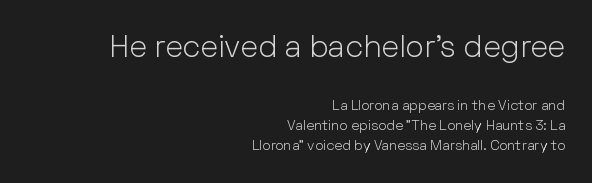
Note: no serifs on the glyphs. Leftover space on each line is placed entirely before the opening word. A typesetter would mark this as roman, not italic. Larger block? The one above; the one below is distinctly smaller. Bare-footed words on every line.
